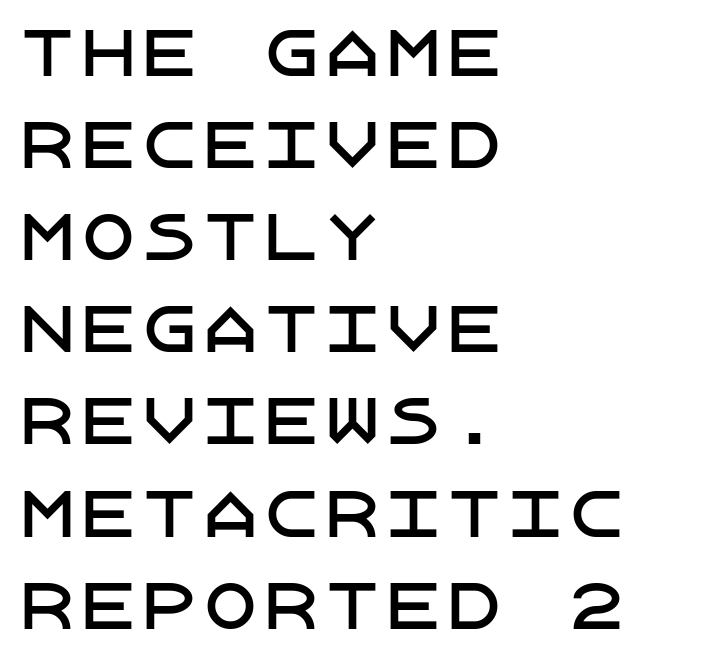
Q: Is the text italic (slanted)? A: No, it is upright.
Q: Is the typeface a serif or a sans-serif typeface? A: Sans-serif.
Q: Is the text underlined? A: No.
Q: How is the paragraph aligned? A: Left-aligned.
Q: Is the spacing between letters normal or unusually wide? A: Normal.
Q: Is the spacing between lines tight, normal or loose? A: Normal.
Q: Width (condensed, normal, or wide)? A: Normal.
Q: Stroke contrast? A: Low.
Q: x-height? A: Large.
